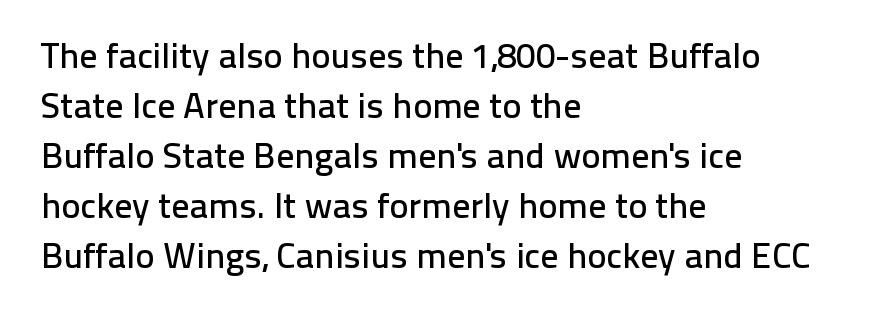
Q: Is the text italic (slanted)? A: No, it is upright.
Q: Is the typeface a serif or a sans-serif typeface? A: Sans-serif.
Q: Is the text underlined? A: No.
Q: How is the paragraph aligned? A: Left-aligned.
Q: Is the spacing between letters normal or unusually wide? A: Normal.
Q: Is the spacing between lines tight, normal or loose? A: Normal.
Q: Width (condensed, normal, or wide)? A: Normal.
Q: Stroke contrast? A: Low.
Q: x-height? A: Medium.
Q: Monospaced? A: No.
